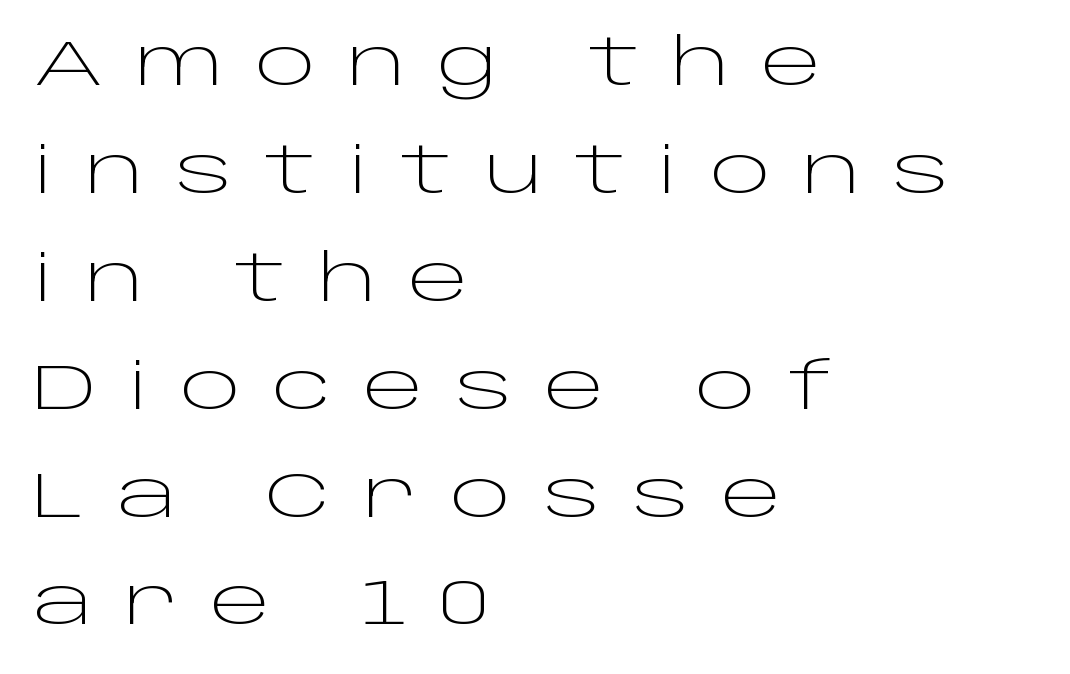
These lines have a slow, spaced-out rhythm from letter to letter. The passage shown is typed in a proportional face where columns would drift. Check where the strokes stop: nothing finishes them off — pure sans. The line-height multiplier appears to be the usual default.
